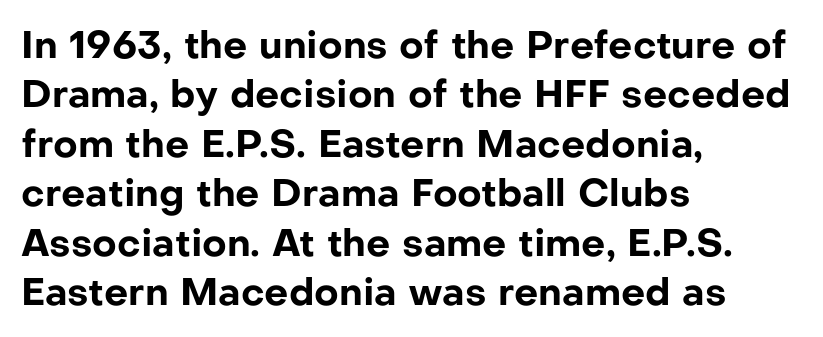
The image shows 38 px bold sans-serif type, upright; set left-aligned, normal line spacing (1.3x), normal letter spacing, not underlined; low stroke contrast and a medium x-height.
